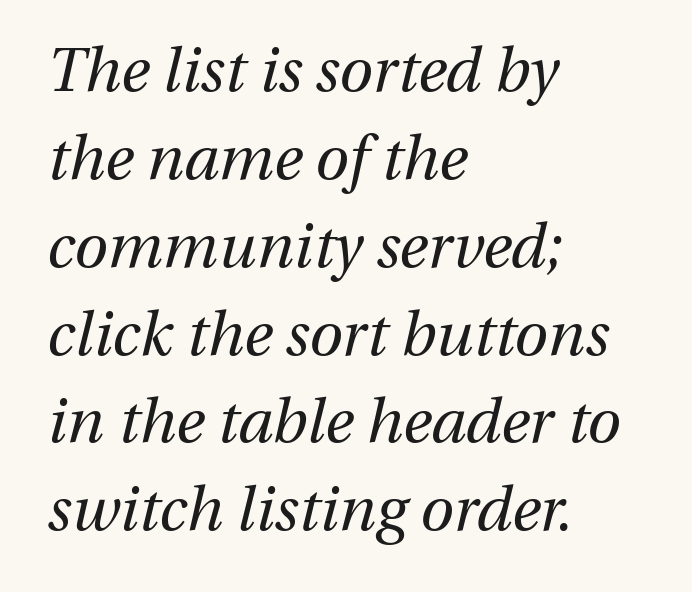
{"italic": "yes", "lean": "right", "slant_degrees": 13, "bold": "no", "weight": "regular", "width": "normal", "stroke_contrast": "medium", "x_height": "medium", "monospaced": "no", "underline": "no", "align": "left", "line_spacing": "normal", "line_spacing_ratio": 1.44, "letter_spacing": "normal", "letter_spacing_em": 0.0, "glyph_px": 61}
